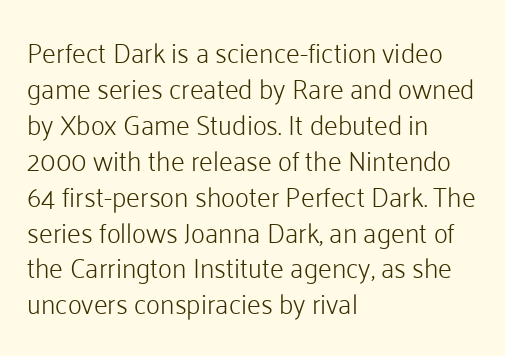
A clean baseline with only descenders dipping below it. The letters stand upright; this is a roman face. The letterforms sit shoulder to shoulder at normal distance. The compositor pushed each line to the left boundary.
